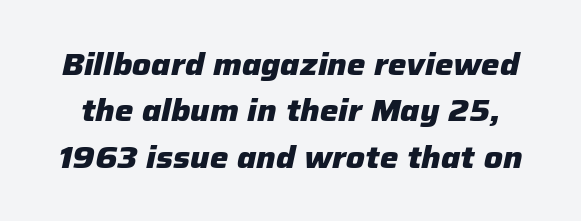
{"italic": "yes", "lean": "right", "slant_degrees": 12, "bold": "yes", "weight": "heavy", "width": "normal", "stroke_contrast": "low", "x_height": "medium", "monospaced": "no", "underline": "no", "line_spacing": "normal", "line_spacing_ratio": 1.5, "letter_spacing": "normal", "letter_spacing_em": 0.0, "glyph_px": 31}
